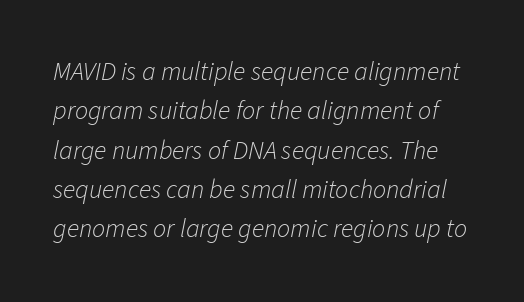
Q: Is the text bold? A: No.
Q: Is the text italic (slanted)? A: Yes, it leans right by about 11 degrees.
Q: Is the text underlined? A: No.
Q: Is the spacing between letters normal or unusually wide? A: Normal.
Q: Is the spacing between lines tight, normal or loose? A: Normal.
